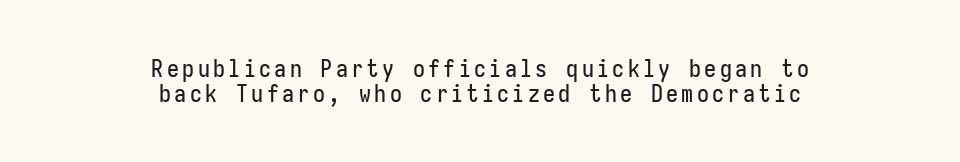
The image shows 24 px text type, upright; set centered, tight line spacing (1.04x), not underlined.
